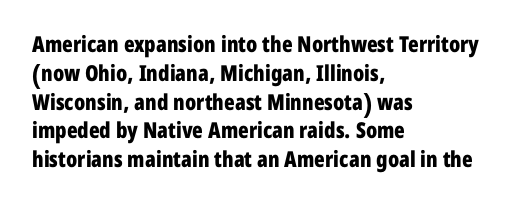
The rows are spaced the way most documents space them. Its strokes are broad and dark, the hallmark of bold type. Posture: upright roman. A bare baseline throughout the passage.
